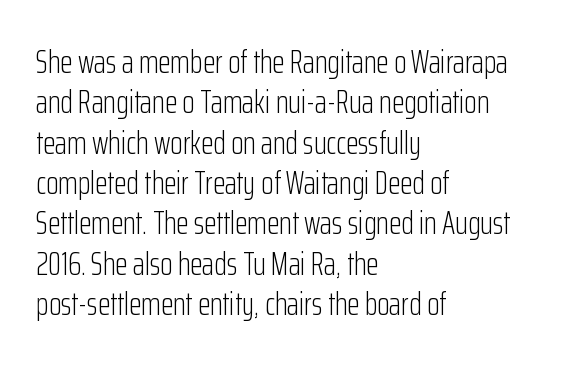
Alignment: flush left. Check the space under the baseline: it is left empty. Evenly set lines give the paragraph a standard silhouette. Look at the tracking — it's just the regular setting, nothing added.
